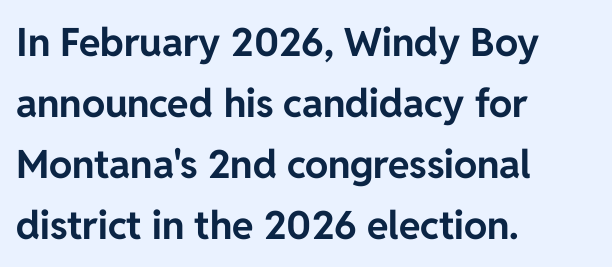
The rendering uses a bold face; every stroke is thick and dark. Proportional: the letters do not fall into vertical columns. The leading is moderate, giving the passage an even texture. No extra tracking has been applied to these lines. Stroke terminals: plain, sans-serif. A bare baseline throughout the passage.
